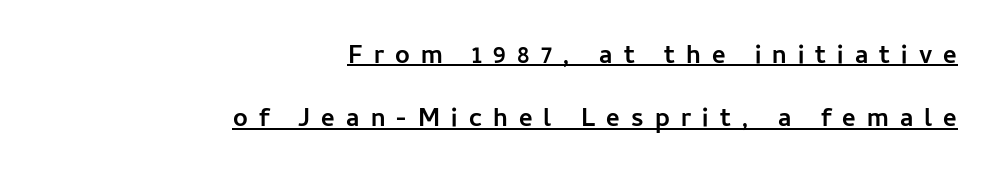
{"italic": "no", "bold": "yes", "underline": "yes", "align": "right", "line_spacing": "loose", "line_spacing_ratio": 2.44, "letter_spacing": "wide", "letter_spacing_em": 0.43, "glyph_px": 26}
